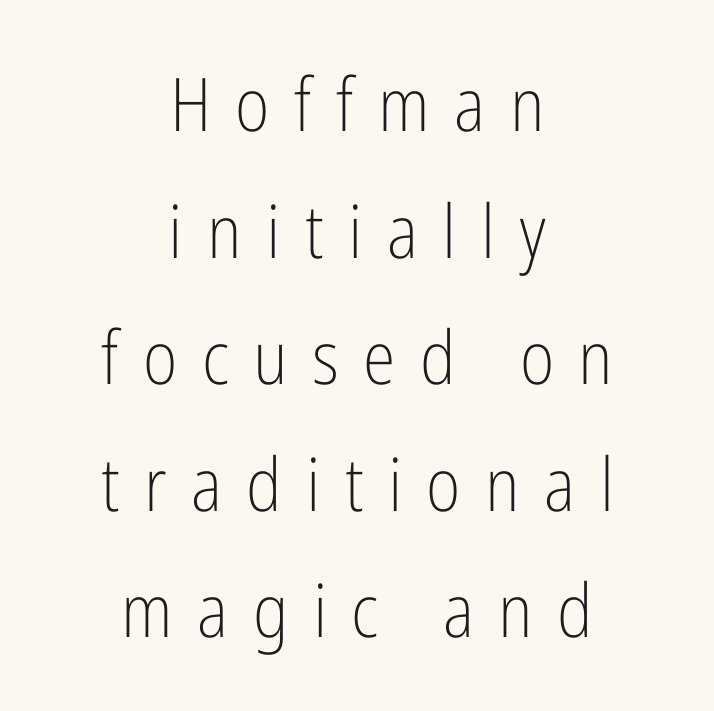
{"serif": "no", "italic": "no", "bold": "no", "weight": "light", "width": "condensed", "stroke_contrast": "low", "x_height": "medium", "monospaced": "no", "underline": "no", "align": "center", "line_spacing_ratio": 1.71, "letter_spacing": "wide", "letter_spacing_em": 0.33, "glyph_px": 74}
